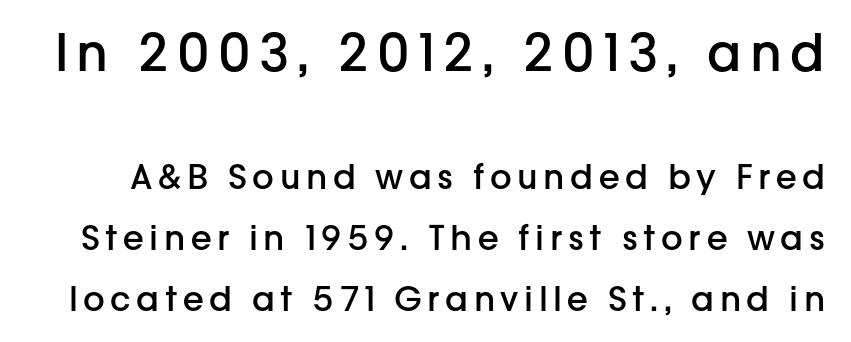
The image shows 51 px semibold sans-serif type, upright; set line spacing 1.8x, not underlined; the first (top) block is 1.5x larger; low stroke contrast and a medium x-height.
